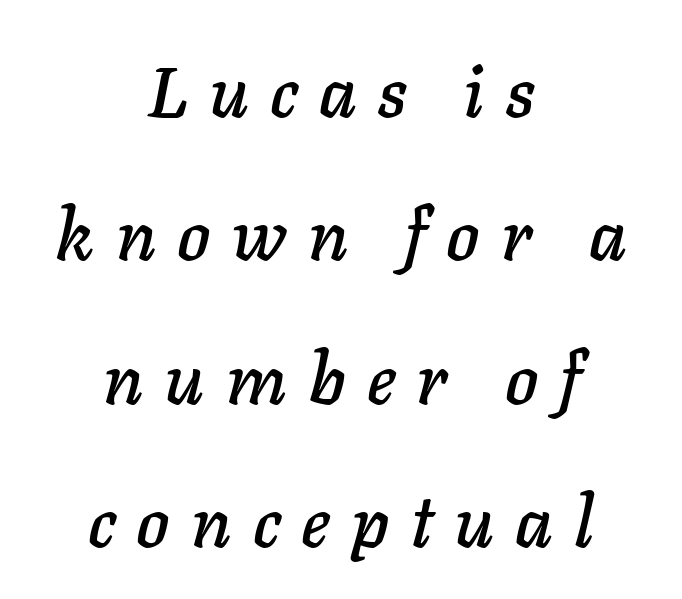
The passage shown leans; its letterforms are oblique. Letters rest on an invisible, unmarked baseline. Teacher's note: observe the equal gaps on both sides — that is centered alignment. The type is letterspaced generously, with wide tracking.
